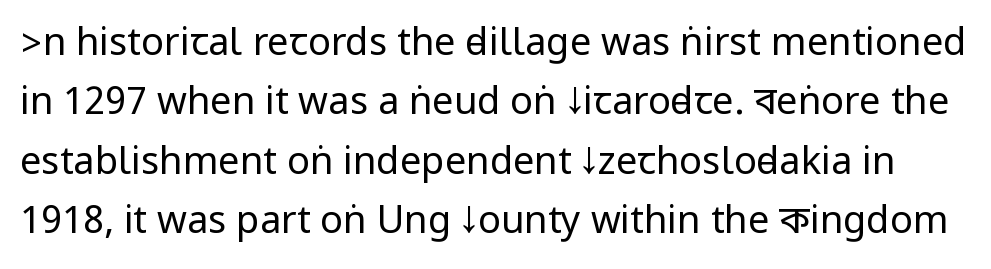
Bold? No — there's no thickening of the strokes. Default kerning and tracking; the words read as compact shapes. Type style note: lacks serifs. Successive baselines arrive at the customary interval.
